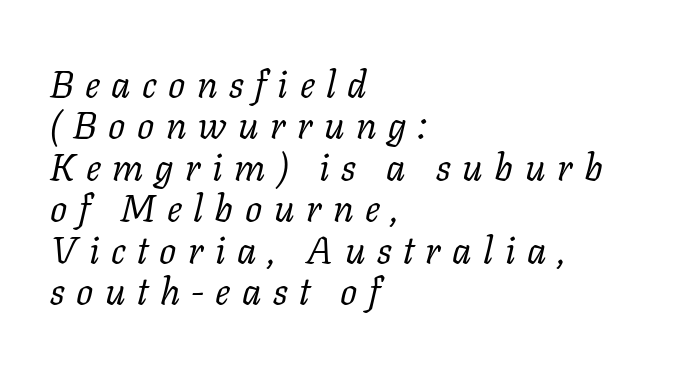
The image shows 38 px regular-weight serif type, italic (leaning right); set left-aligned, tight line spacing (1.09x), unusually wide letter spacing (+0.3 em), not underlined; low stroke contrast and a medium x-height.
